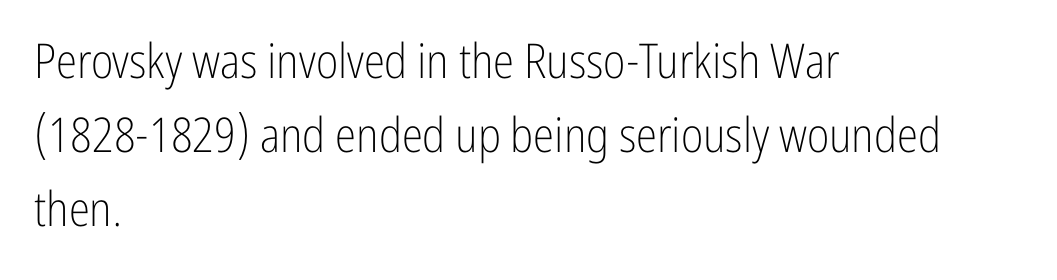
{"serif": "no", "italic": "no", "bold": "no", "weight": "light", "width": "condensed", "stroke_contrast": "low", "x_height": "medium", "monospaced": "no", "underline": "no", "align": "left", "line_spacing": "normal", "line_spacing_ratio": 1.54, "letter_spacing": "normal", "letter_spacing_em": 0.0, "glyph_px": 48}
